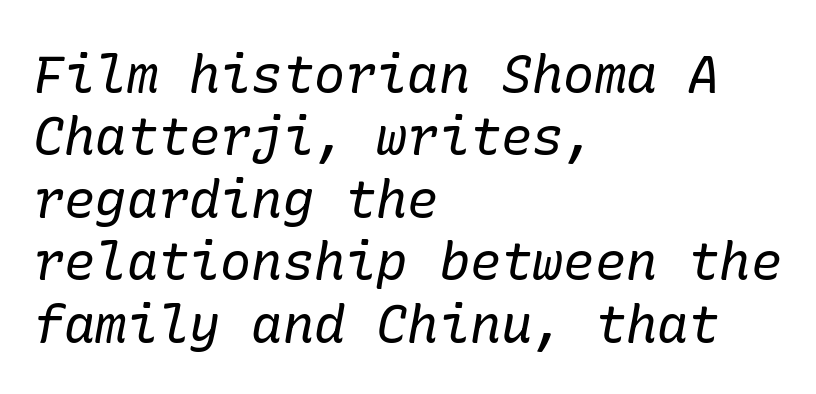
Q: Is the text bold? A: No.
Q: Is the text italic (slanted)? A: Yes, it leans right by about 10 degrees.
Q: Is the typeface a serif or a sans-serif typeface? A: Sans-serif.
Q: Is the text underlined? A: No.
Q: How is the paragraph aligned? A: Left-aligned.
Q: Is the spacing between letters normal or unusually wide? A: Normal.
Q: Width (condensed, normal, or wide)? A: Normal.
Q: Stroke contrast? A: Low.
Q: x-height? A: Medium.
